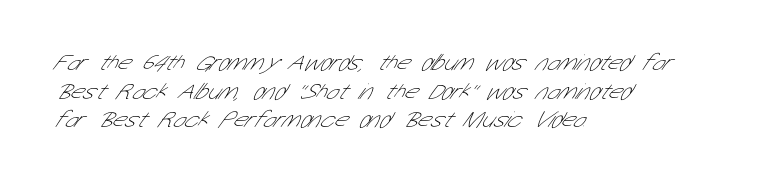
The image shows 23 px text type; set left-aligned, line spacing 1.24x, normal letter spacing, not underlined.
